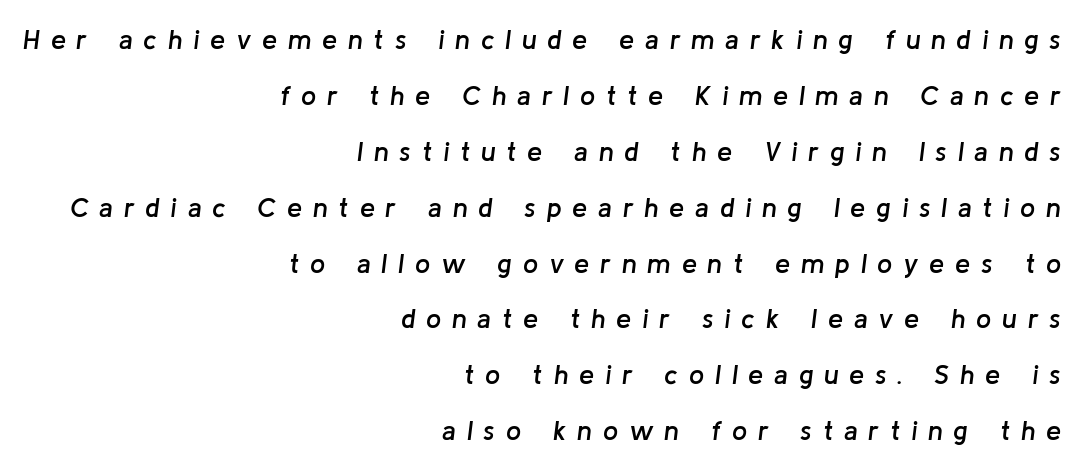
The image shows 27 px text type, italic (leaning right); set right-aligned, loose line spacing (2.07x), unusually wide letter spacing (+0.4 em), not underlined.
